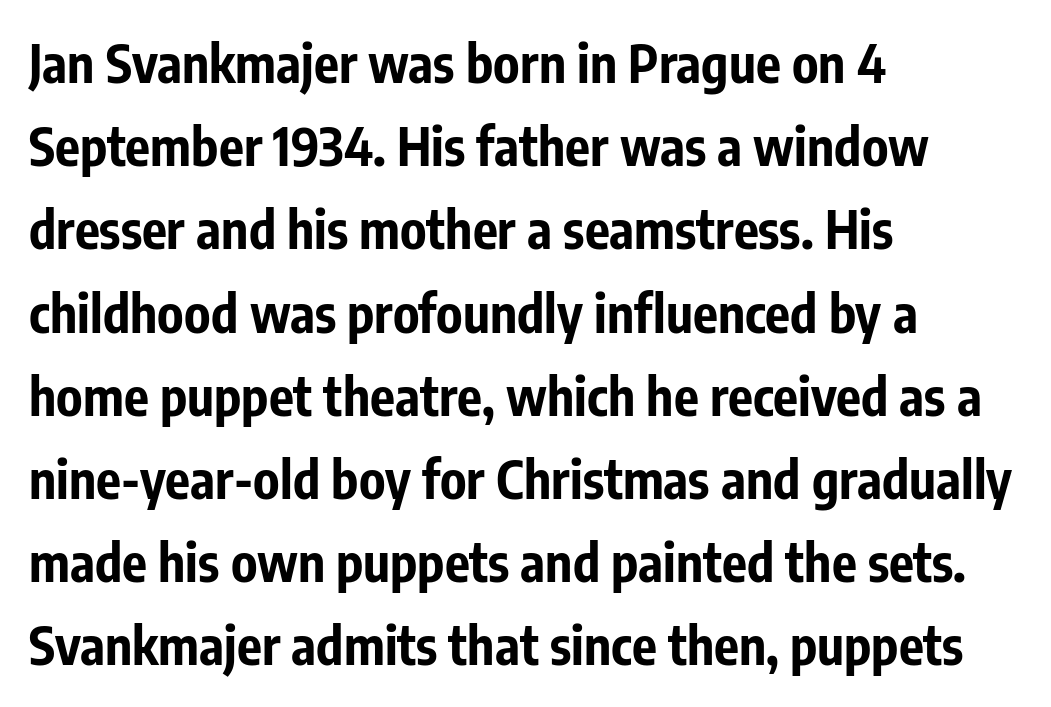
{"serif": "no", "italic": "no", "bold": "yes", "weight": "bold", "width": "condensed", "stroke_contrast": "low", "x_height": "medium", "monospaced": "no", "underline": "no", "align": "left", "line_spacing": "normal", "line_spacing_ratio": 1.6, "letter_spacing": "normal", "letter_spacing_em": 0.0, "glyph_px": 52}
